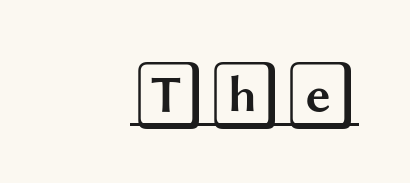
The passage shown has conventional tracking throughout. Short and long lines alike share a common ending point at right. The glyphs are accompanied by a horizontal stroke just below them. Style check: upright.
